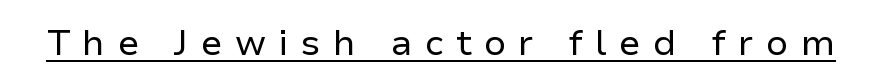
The image shows 36 px regular-weight sans-serif type, upright; set unusually wide letter spacing (+0.34 em), underlined; low stroke contrast and a medium x-height.
